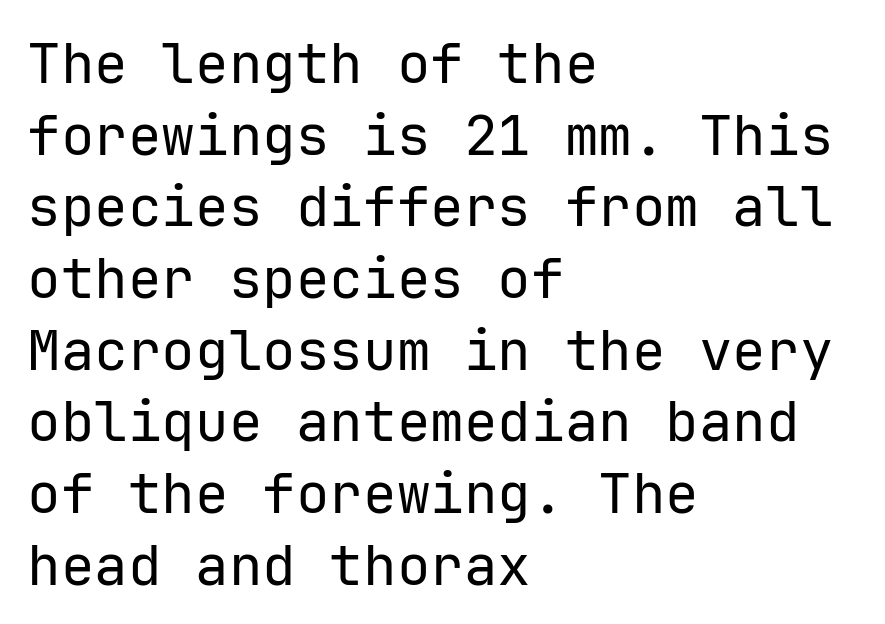
The rendering uses typewriter-style spacing with identical character cells. A student would call this left alignment; a typographer would say flush left, rag right. Each word holds together tightly as a unit, with standard inter-letter gaps. When letters stand straight like this, we call the style roman or upright. No heavy texture on the line: the type isn't bold. Has an underline been added? It has not.
